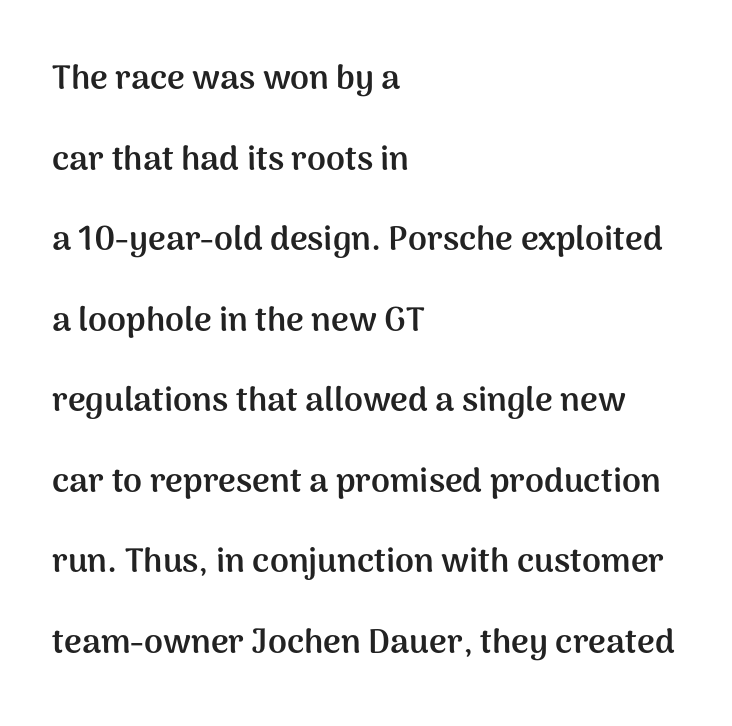
{"serif": "no", "italic": "no", "bold": "yes", "weight": "semibold", "width": "normal", "stroke_contrast": "medium", "x_height": "medium", "monospaced": "no", "underline": "no", "align": "left", "line_spacing": "loose", "line_spacing_ratio": 2.37, "letter_spacing": "normal", "letter_spacing_em": 0.0, "glyph_px": 34}
